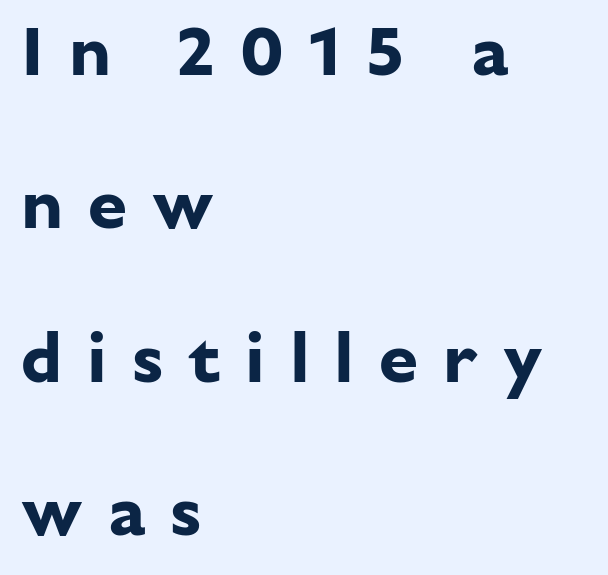
Q: Is the text bold? A: Yes.
Q: Is the text italic (slanted)? A: No, it is upright.
Q: Is the typeface a serif or a sans-serif typeface? A: Sans-serif.
Q: Is the text underlined? A: No.
Q: How is the paragraph aligned? A: Left-aligned.
Q: Is the spacing between letters normal or unusually wide? A: Unusually wide.
Q: Is the spacing between lines tight, normal or loose? A: Loose.
Q: Width (condensed, normal, or wide)? A: Normal.
Q: Stroke contrast? A: Low.
Q: x-height? A: Medium.
Q: Monospaced? A: No.
